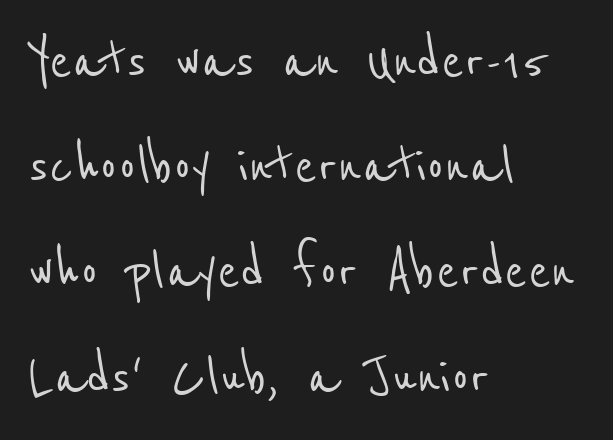
Q: Is the typeface a serif or a sans-serif typeface? A: Sans-serif.
Q: Is the text underlined? A: No.
Q: How is the paragraph aligned? A: Left-aligned.
Q: Is the spacing between letters normal or unusually wide? A: Normal.
Q: Is the spacing between lines tight, normal or loose? A: Normal.
Q: Width (condensed, normal, or wide)? A: Condensed.
Q: Stroke contrast? A: Low.
Q: x-height? A: Medium.
Q: Monospaced? A: No.
